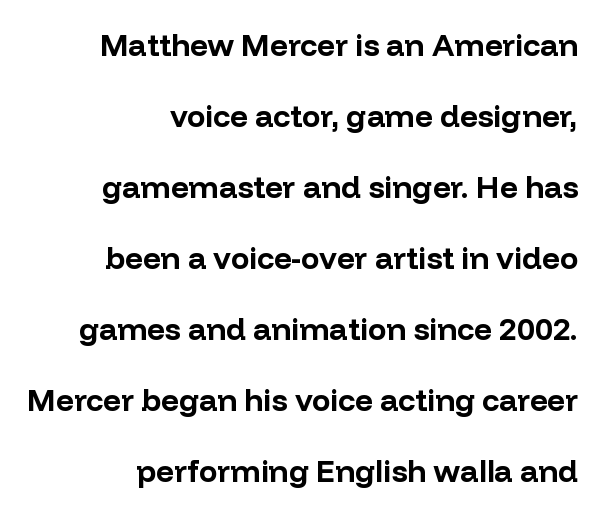
{"serif": "no", "italic": "no", "bold": "yes", "weight": "bold", "width": "normal", "stroke_contrast": "low", "x_height": "medium", "monospaced": "no", "underline": "no", "align": "right", "line_spacing": "loose", "line_spacing_ratio": 2.29, "letter_spacing": "normal", "letter_spacing_em": 0.0, "glyph_px": 31}
